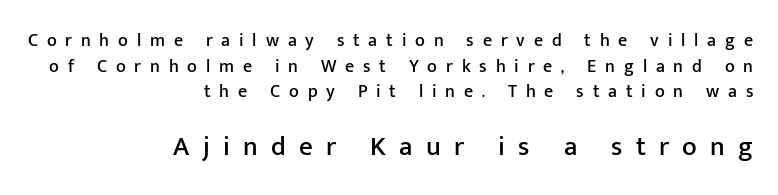
{"italic": "no", "underline": "no", "align": "right", "line_spacing": "normal", "line_spacing_ratio": 1.43, "letter_spacing": "wide", "letter_spacing_em": 0.49, "larger_block": "second", "size_ratio": 1.5, "glyph_px": 27}
